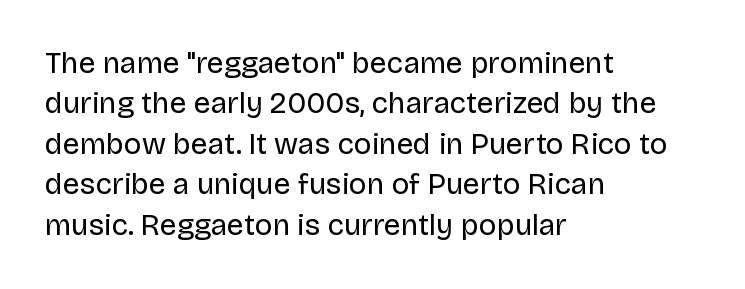
The image shows 30 px regular-weight sans-serif type, upright; set left-aligned, normal line spacing (1.35x), normal letter spacing, not underlined; low stroke contrast and a large x-height.
